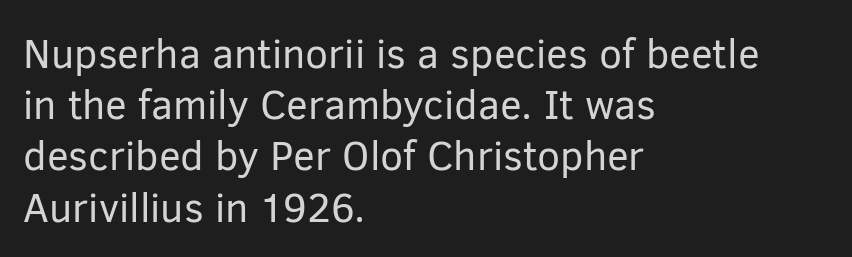
The image shows 41 px regular-weight sans-serif type, upright; set left-aligned, normal line spacing (1.25x), normal letter spacing, not underlined; low stroke contrast and a medium x-height.
